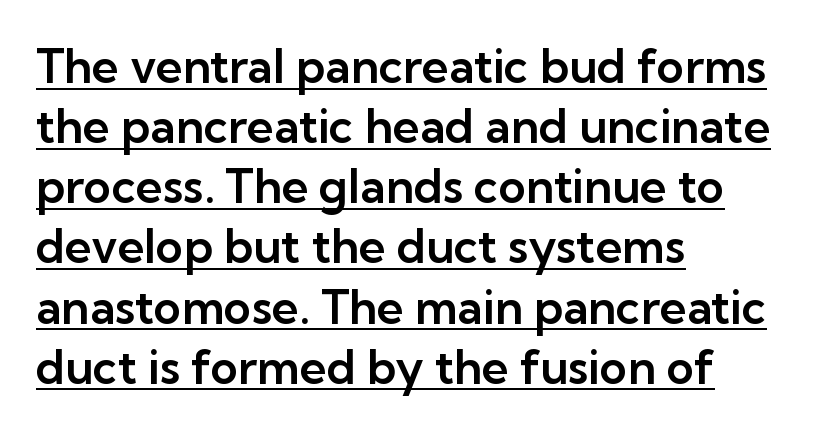
Emphasis is given by a line drawn under the lettering. The designer went with a sans here, leaving each stem footless. Horizontally, the lines are justified to the leading edge only. The specimen reads as upright at a glance. The gaps between neighbouring characters are ordinary and unremarkable. Summary of vertical rhythm: regular, with standard interline spacing.
